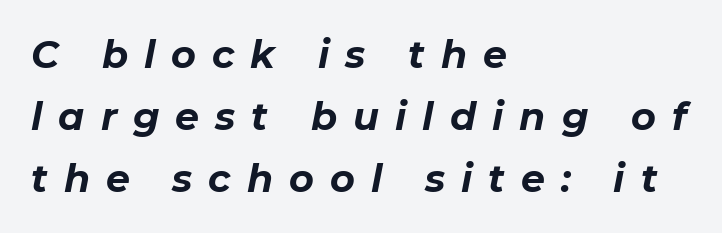
The image shows 38 px bold type, italic (leaning right); set left-aligned, normal line spacing (1.63x), unusually wide letter spacing (+0.42 em), not underlined; low stroke contrast and a medium x-height.
